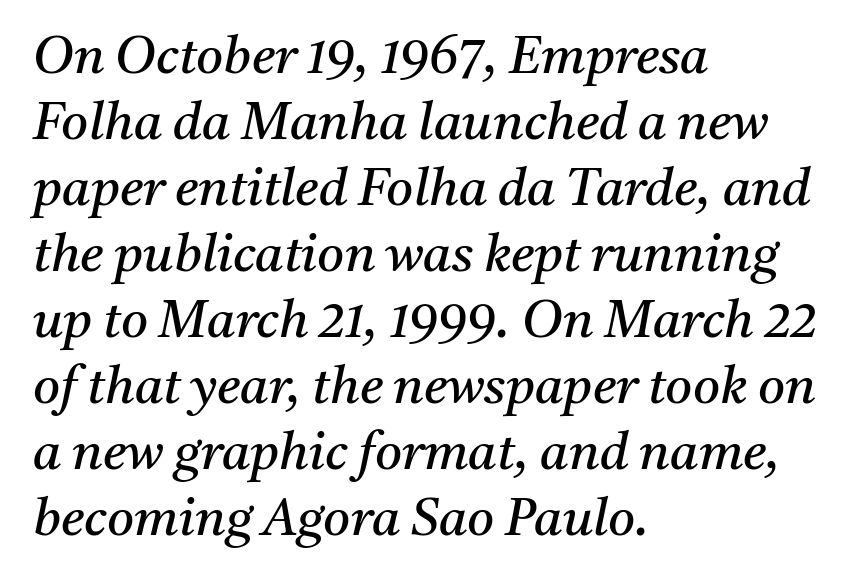
The image shows 52 px regular-weight serif type, italic (leaning right); set left-aligned, normal line spacing (1.27x), normal letter spacing, not underlined; medium stroke contrast and a medium x-height.
